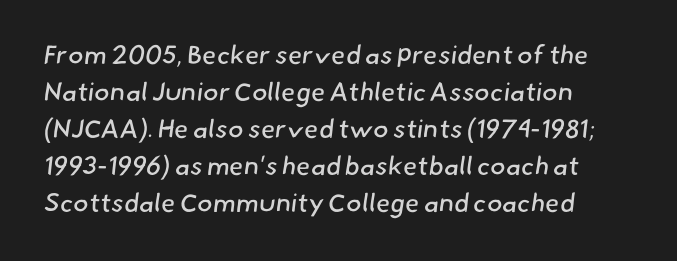
Standard letterfit; no display-style spreading of the glyphs. Stems here are at most as thick as an everyday book face. Lines of text with bare space underneath. This sample is left-justified, so line endings fall wherever the words run out. One glance says typical: line gaps are just what's usual.
